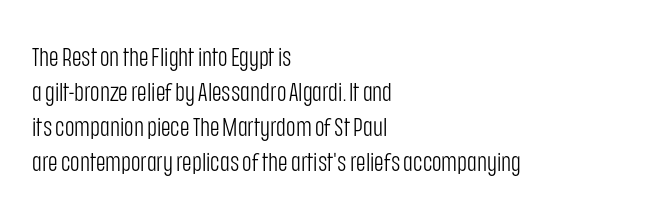
The image shows 26 px text type, upright; set left-aligned, normal line spacing (1.34x), normal letter spacing, not underlined.
